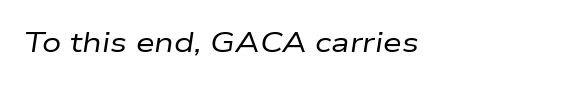
The image shows 27 px text type, italic (leaning right); set normal letter spacing, not underlined.
